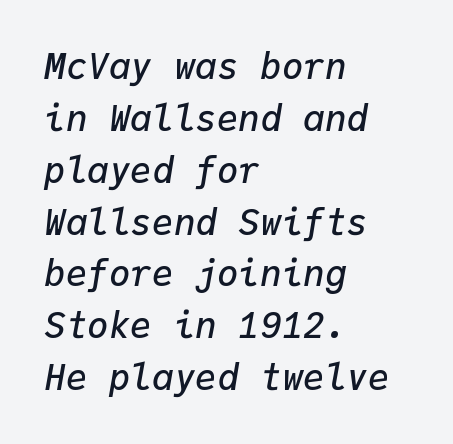
Q: Is the text bold? A: Semi-bold.
Q: Is the text italic (slanted)? A: Yes, it leans right by about 9 degrees.
Q: Is the text underlined? A: No.
Q: How is the paragraph aligned? A: Left-aligned.
Q: Is the spacing between letters normal or unusually wide? A: Normal.
Q: Is the spacing between lines tight, normal or loose? A: Normal.
Q: Width (condensed, normal, or wide)? A: Normal.
Q: Stroke contrast? A: Low.
Q: x-height? A: Medium.
Q: Monospaced? A: Yes.
